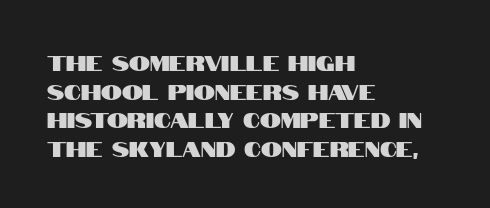
{"italic": "no", "underline": "no", "align": "left", "line_spacing": "normal", "line_spacing_ratio": 1.36, "letter_spacing": "normal", "letter_spacing_em": 0.0, "glyph_px": 21}
